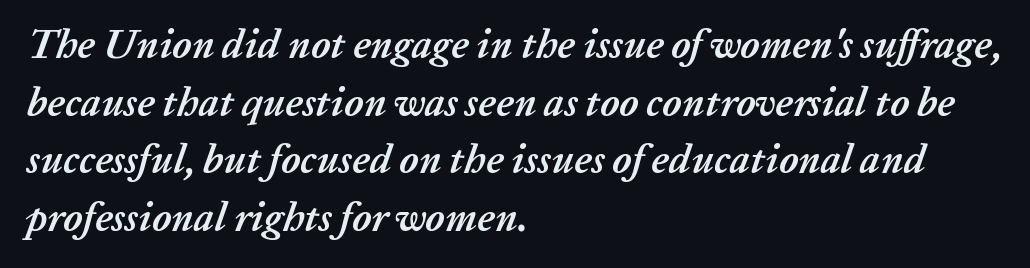
{"italic": "yes", "lean": "right", "slant_degrees": 20, "bold": "yes", "weight": "semibold", "width": "normal", "stroke_contrast": "low", "x_height": "medium", "monospaced": "no", "underline": "no", "align": "left", "line_spacing": "normal", "line_spacing_ratio": 1.44, "letter_spacing": "normal", "letter_spacing_em": 0.0, "glyph_px": 40}
